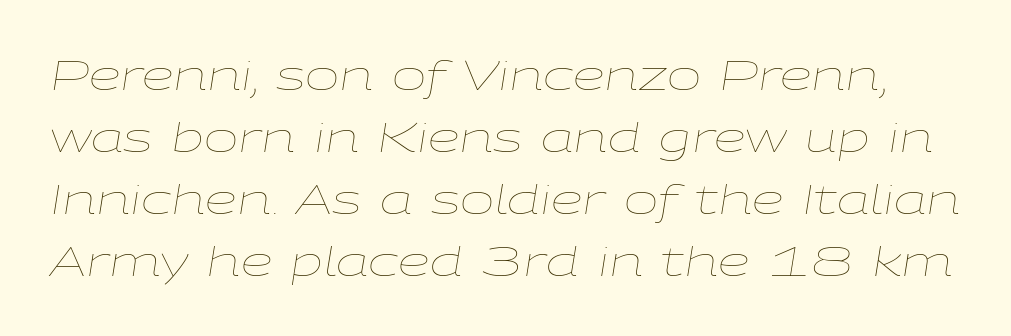
{"italic": "yes", "lean": "right", "slant_degrees": 9, "bold": "no", "weight": "thin", "width": "wide", "stroke_contrast": "low", "x_height": "medium", "monospaced": "no", "underline": "no", "line_spacing": "normal", "line_spacing_ratio": 1.51, "letter_spacing": "normal", "letter_spacing_em": 0.0, "glyph_px": 41}
